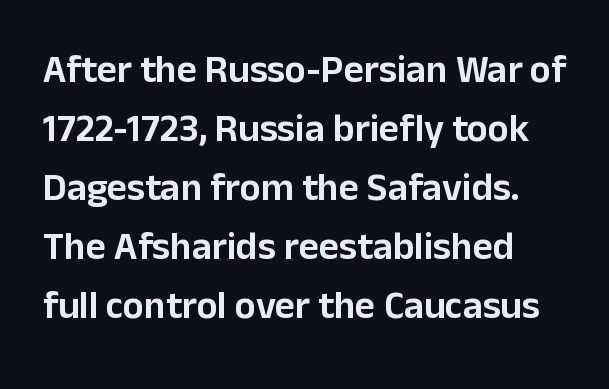
The typography opts for an upright posture over an oblique one. There is no visible air inserted between adjacent glyphs. The text was rendered using a sans face with plain stroke endings. Each letter keeps its own natural width here, so spacing adapts to shape.
